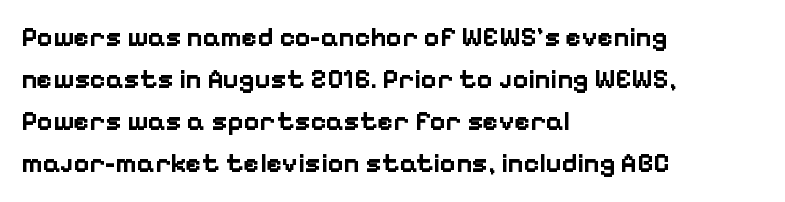
Q: Is the text bold? A: Yes.
Q: Is the text italic (slanted)? A: No, it is upright.
Q: Is the text underlined? A: No.
Q: How is the paragraph aligned? A: Left-aligned.
Q: Is the spacing between letters normal or unusually wide? A: Normal.
Q: Is the spacing between lines tight, normal or loose? A: Normal.
